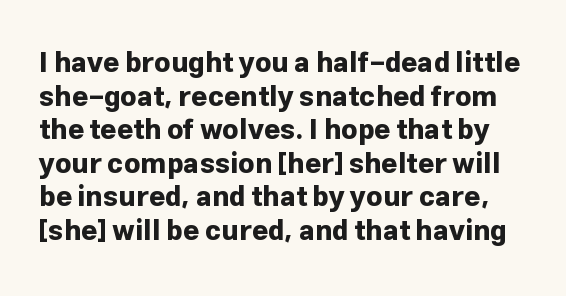
{"serif": "no", "italic": "no", "bold": "yes", "weight": "bold", "width": "normal", "stroke_contrast": "low", "x_height": "medium", "monospaced": "no", "underline": "no", "line_spacing_ratio": 1.2, "letter_spacing": "normal", "letter_spacing_em": 0.0, "glyph_px": 28}
